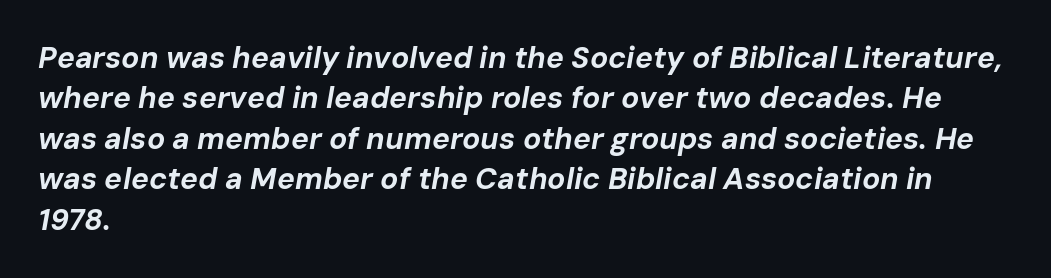
Glyph-to-glyph distance matches everyday printed text. The typesetter chose a ragged-right arrangement here. Emphasis-style slanted type is in use. Proportional: the letters do not fall into vertical columns.
